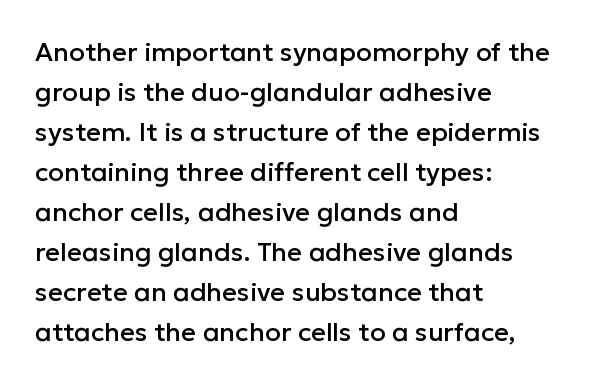
{"italic": "no", "underline": "no", "align": "left", "line_spacing": "normal", "line_spacing_ratio": 1.54, "letter_spacing": "normal", "letter_spacing_em": 0.0, "glyph_px": 26}
